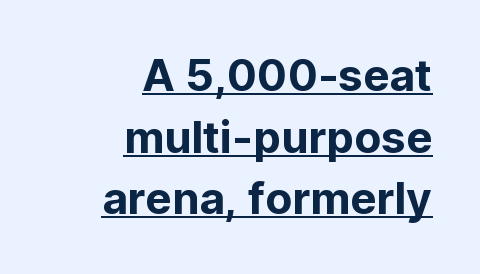
The image shows 44 px sans-serif type, upright; set right-aligned, normal line spacing (1.4x), normal letter spacing, underlined; low stroke contrast and a medium x-height.
